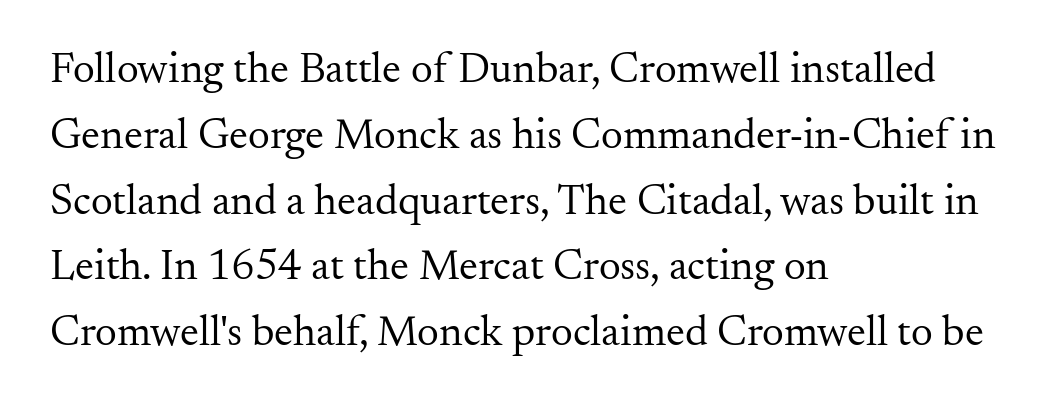
The image shows 43 px regular-weight serif type, upright; set left-aligned, normal line spacing (1.53x), normal letter spacing, not underlined; medium stroke contrast and a small x-height.
